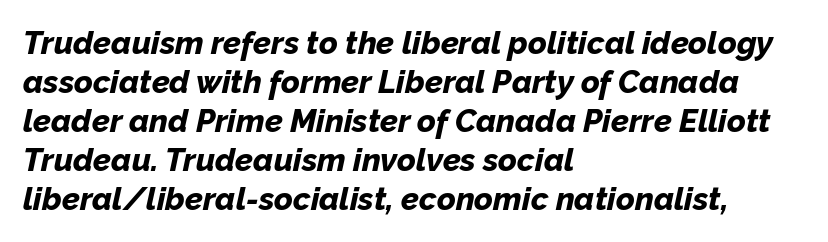
The image shows 32 px bold type, italic (leaning right); set left-aligned, line spacing 1.22x, normal letter spacing, not underlined; low stroke contrast and a medium x-height.
